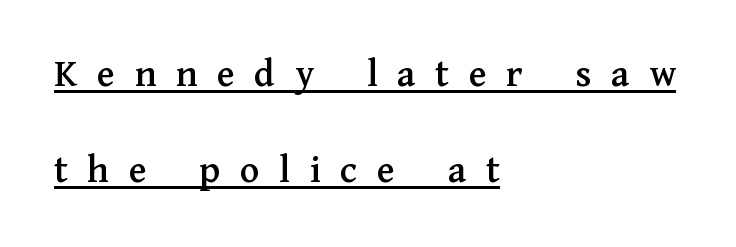
{"serif": "yes", "italic": "no", "width": "normal", "stroke_contrast": "medium", "x_height": "medium", "monospaced": "no", "underline": "yes", "align": "left", "line_spacing": "loose", "line_spacing_ratio": 2.39, "letter_spacing": "wide", "letter_spacing_em": 0.49, "glyph_px": 40}
